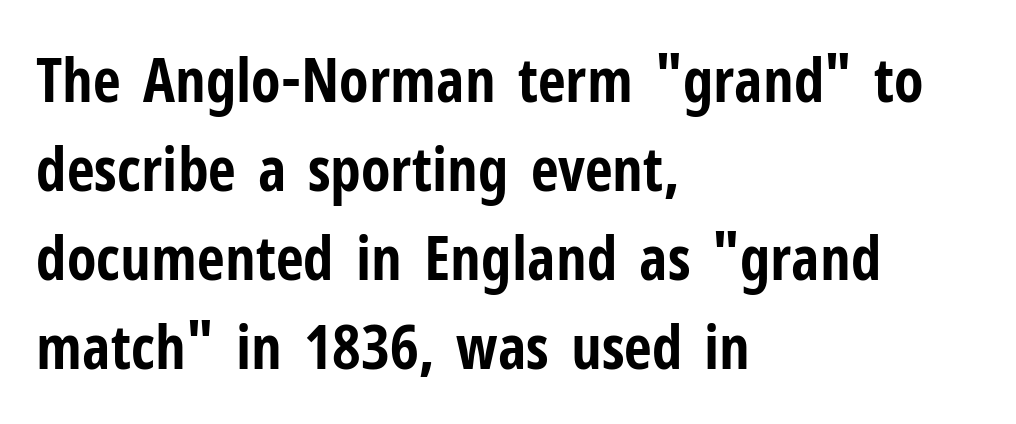
Q: Is the text bold? A: Yes.
Q: Is the text italic (slanted)? A: No, it is upright.
Q: Is the typeface a serif or a sans-serif typeface? A: Sans-serif.
Q: Is the text underlined? A: No.
Q: How is the paragraph aligned? A: Left-aligned.
Q: Is the spacing between letters normal or unusually wide? A: Normal.
Q: Is the spacing between lines tight, normal or loose? A: Normal.
Q: Width (condensed, normal, or wide)? A: Condensed.
Q: Stroke contrast? A: Low.
Q: x-height? A: Medium.
Q: Monospaced? A: No.
